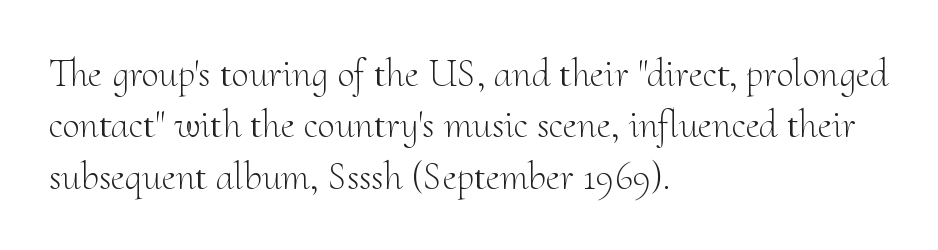
Q: Is the text bold? A: No.
Q: Is the text italic (slanted)? A: No, it is upright.
Q: Is the typeface a serif or a sans-serif typeface? A: Serif.
Q: Is the text underlined? A: No.
Q: How is the paragraph aligned? A: Left-aligned.
Q: Is the spacing between letters normal or unusually wide? A: Normal.
Q: Is the spacing between lines tight, normal or loose? A: Normal.
Q: Width (condensed, normal, or wide)? A: Normal.
Q: Stroke contrast? A: Medium.
Q: x-height? A: Small.
Q: Monospaced? A: No.
